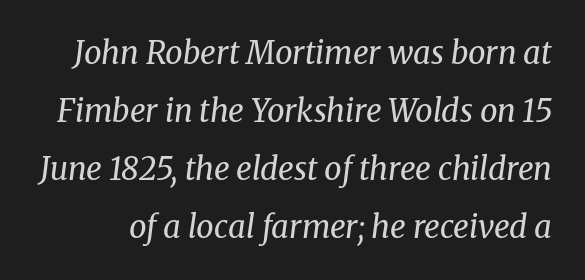
The image shows 31 px regular-weight serif type, italic (leaning right); set line spacing 1.87x, normal letter spacing, not underlined; medium stroke contrast and a medium x-height.
